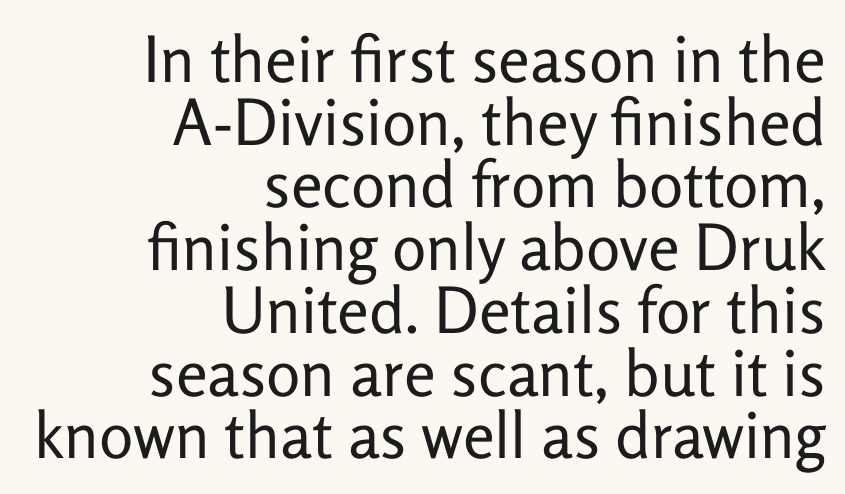
Q: Is the text bold? A: No.
Q: Is the text italic (slanted)? A: No, it is upright.
Q: Is the typeface a serif or a sans-serif typeface? A: Sans-serif.
Q: Is the text underlined? A: No.
Q: How is the paragraph aligned? A: Right-aligned.
Q: Is the spacing between letters normal or unusually wide? A: Normal.
Q: Is the spacing between lines tight, normal or loose? A: Tight.
Q: Width (condensed, normal, or wide)? A: Normal.
Q: Stroke contrast? A: Low.
Q: x-height? A: Medium.
Q: Monospaced? A: No.
